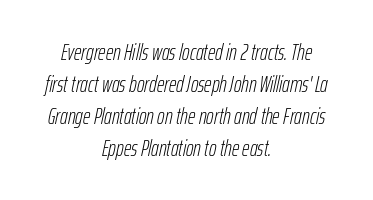
The image shows 23 px text type, italic (leaning right); set centered, normal line spacing (1.39x), normal letter spacing, not underlined.
